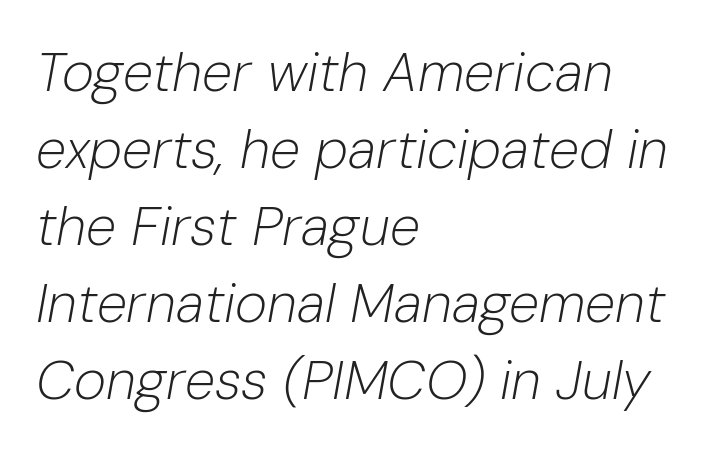
The characters are drawn with everyday or finer stroke widths. Line spacing here is normal. Do the characters align in a grid? No, the font is proportional. The font's italic variant was chosen for this text. The gaps between neighbouring characters are ordinary and unremarkable.
